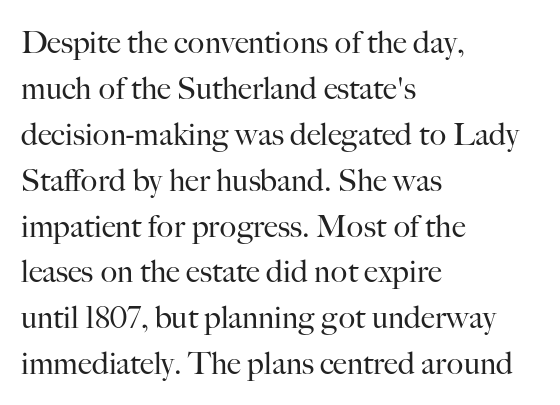
These lines stack with their left ends in a neat column. You could call the tracking neutral — neither tight nor loose. The typeface chosen for these lines features serifs. Looks like regular typesetting: each glyph gets only the width it needs. Is the type heavy? It reads as light-to-regular instead. The foot of each line stays bare and open.
